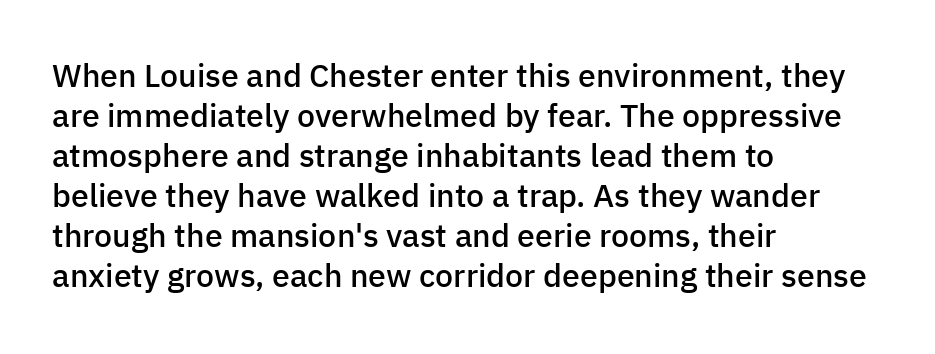
Q: Is the text bold? A: Semi-bold.
Q: Is the text italic (slanted)? A: No, it is upright.
Q: Is the typeface a serif or a sans-serif typeface? A: Sans-serif.
Q: Is the text underlined? A: No.
Q: How is the paragraph aligned? A: Left-aligned.
Q: Is the spacing between letters normal or unusually wide? A: Normal.
Q: Is the spacing between lines tight, normal or loose? A: Normal.
Q: Width (condensed, normal, or wide)? A: Normal.
Q: Stroke contrast? A: Low.
Q: x-height? A: Medium.
Q: Monospaced? A: No.
